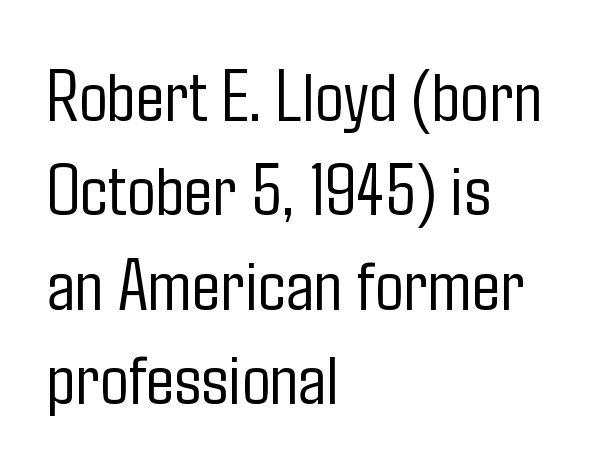
The image shows 75 px light, condensed sans-serif type, upright; set left-aligned, normal line spacing (1.26x), normal letter spacing, not underlined; low stroke contrast and a medium x-height.
